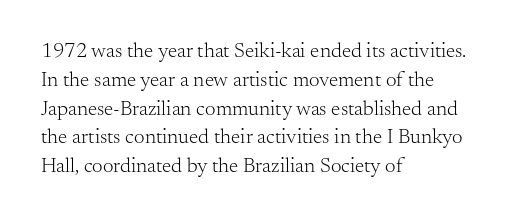
Each new line begins a customary step beneath the previous one. Stems here are at most as thick as an everyday book face. Words appear dense and cohesive because spacing is normal. Descenders hang freely into open space. The axis of the letterforms is exactly vertical.
